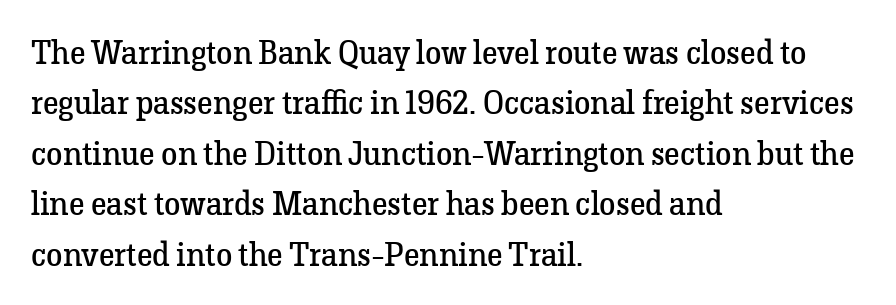
{"serif": "yes", "italic": "no", "bold": "no", "weight": "regular", "width": "normal", "stroke_contrast": "low", "x_height": "medium", "monospaced": "no", "underline": "no", "align": "left", "line_spacing": "normal", "line_spacing_ratio": 1.53, "letter_spacing": "normal", "letter_spacing_em": 0.0, "glyph_px": 33}
